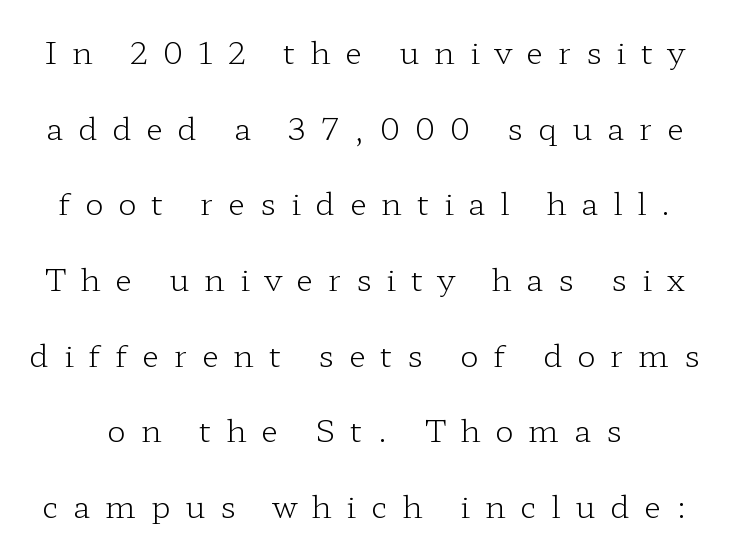
Compared with typical body copy, the letter spacing here is much looser. Designer's note — italics off, roman on. The passage shown is not underscored anywhere. Ink coverage per letter is moderate at most. I'd call this a serif setting — the letters wear small feet. Each new line begins a long way beneath the previous one.
